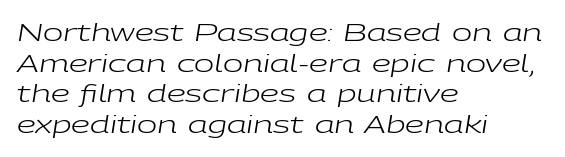
Q: Is the text bold? A: No.
Q: Is the text italic (slanted)? A: Yes, it leans right by about 9 degrees.
Q: Is the text underlined? A: No.
Q: How is the paragraph aligned? A: Left-aligned.
Q: Is the spacing between letters normal or unusually wide? A: Normal.
Q: Is the spacing between lines tight, normal or loose? A: Normal.
